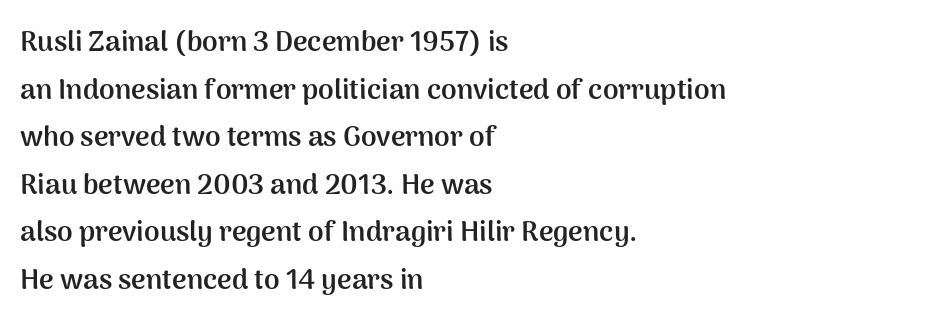
The image shows 28 px semibold sans-serif type, upright; set left-aligned, normal line spacing (1.7x), normal letter spacing, not underlined; medium stroke contrast and a medium x-height.
